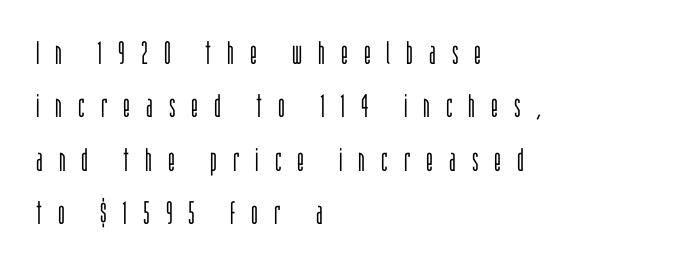
{"serif": "no", "italic": "no", "bold": "no", "weight": "light", "width": "condensed", "stroke_contrast": "low", "x_height": "large", "monospaced": "no", "underline": "no", "align": "left", "line_spacing": "normal", "line_spacing_ratio": 1.67, "letter_spacing": "wide", "letter_spacing_em": 0.5, "glyph_px": 32}
